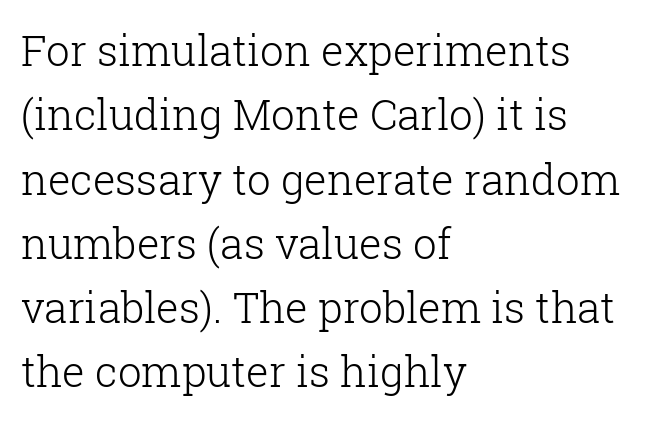
Just letters on the line, the space beneath them empty. Rows of type keep a routine distance in the vertical direction. It's the straight-up-and-down kind of type. The cut favours lightness, reaching ordinary text weight at its darkest. You could call the tracking neutral — neither tight nor loose.
